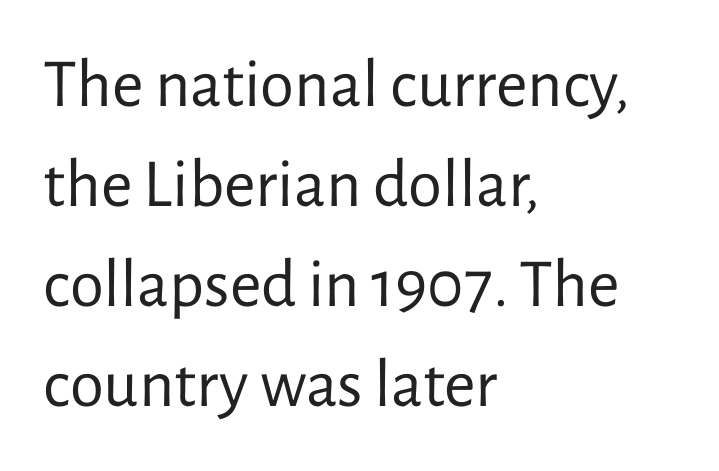
The image shows 69 px regular-weight sans-serif type, upright; set left-aligned, normal line spacing (1.45x), normal letter spacing, not underlined; low stroke contrast and a medium x-height.
